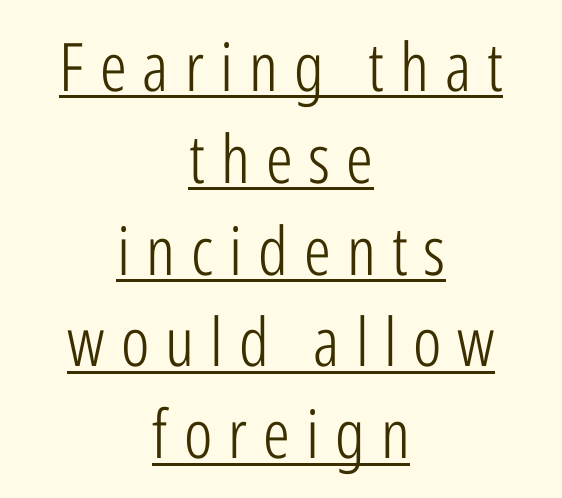
The image shows 67 px light, condensed sans-serif type, upright; set centered, normal line spacing (1.37x), unusually wide letter spacing (+0.24 em), underlined; low stroke contrast and a medium x-height.
